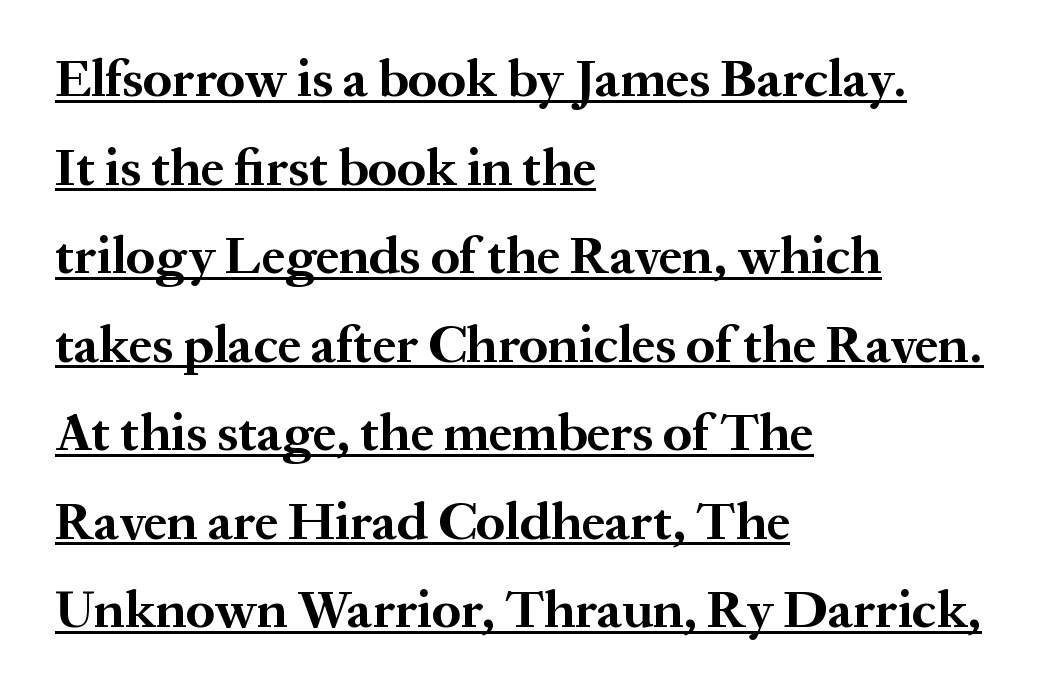
This rendering employs a face with finishing strokes, i.e., a serif. Do the characters align in a grid? No, the font is proportional. A baseline rule has been typeset under these characters. Leading matches the norm, producing a regular column. Quick note: not italic, upright.
